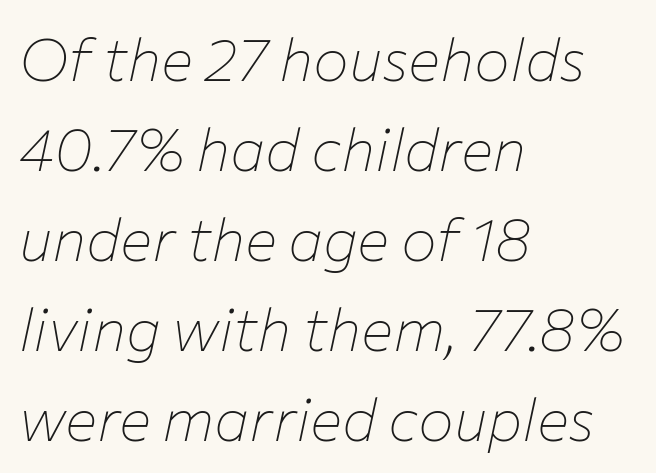
Is the block centered? No — it sits flush against the left margin. Is the stroke heavy? The answer is a plain regular-or-lighter. The tracking reads as untouched default to a designer's eye. The font's italic variant was chosen for this text. What's the leading like? Ordinary, nothing unusual. Has an underline been added? It has not.
